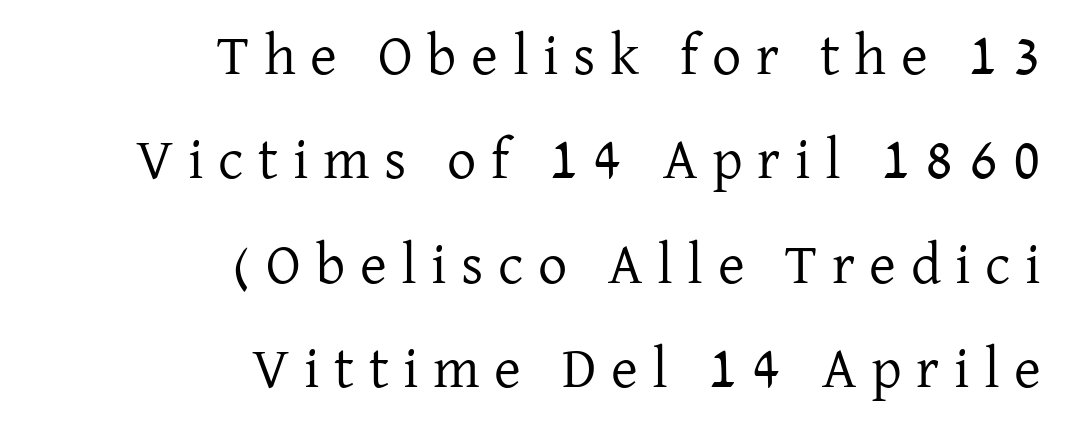
The image shows 58 px regular-weight serif type, upright; set right-aligned, line spacing 1.8x, unusually wide letter spacing (+0.25 em), not underlined; low stroke contrast and a medium x-height.
